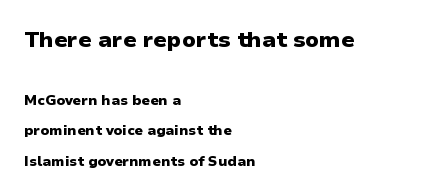
The image shows 22 px bold type, upright; set left-aligned, loose line spacing (2.18x), normal letter spacing, not underlined; the first (top) block is 1.57x larger.
